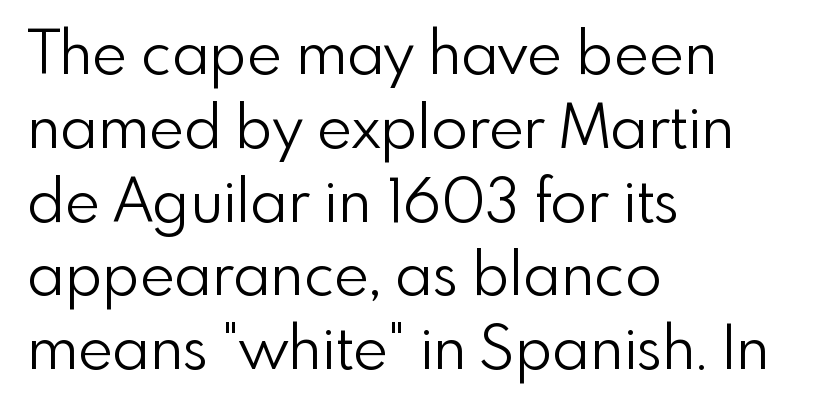
Q: Is the text bold? A: No.
Q: Is the text italic (slanted)? A: No, it is upright.
Q: Is the typeface a serif or a sans-serif typeface? A: Sans-serif.
Q: Is the text underlined? A: No.
Q: How is the paragraph aligned? A: Left-aligned.
Q: Is the spacing between letters normal or unusually wide? A: Normal.
Q: Width (condensed, normal, or wide)? A: Normal.
Q: Stroke contrast? A: Low.
Q: x-height? A: Small.
Q: Monospaced? A: No.
